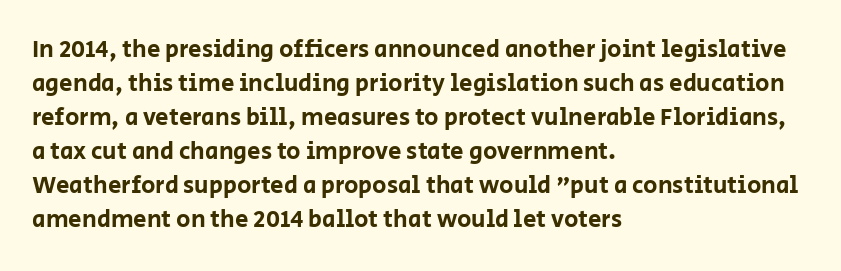
The image shows 24 px text type, upright; set left-aligned, normal line spacing (1.42x), normal letter spacing, not underlined.
